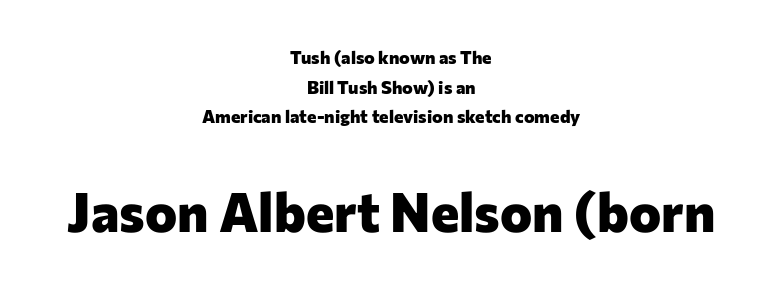
{"serif": "no", "italic": "no", "bold": "yes", "weight": "heavy", "width": "normal", "stroke_contrast": "low", "x_height": "medium", "monospaced": "no", "underline": "no", "align": "center", "line_spacing": "normal", "line_spacing_ratio": 1.65, "letter_spacing": "normal", "letter_spacing_em": 0.0, "larger_block": "second", "size_ratio": 3.0, "glyph_px": 54}
